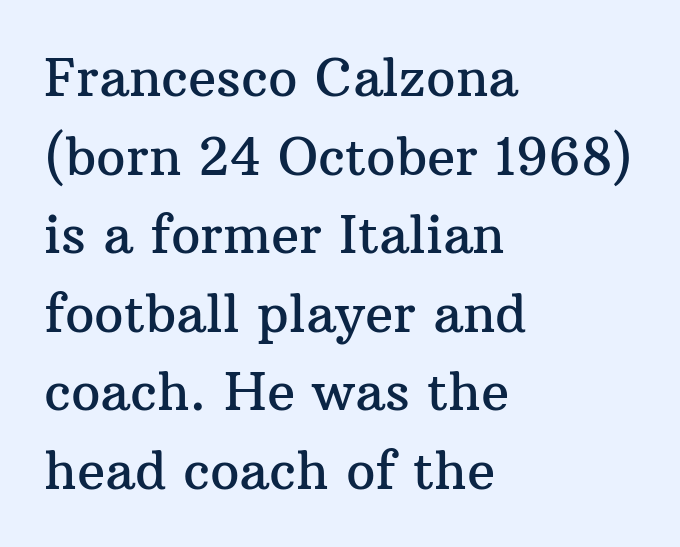
Q: Is the text italic (slanted)? A: No, it is upright.
Q: Is the typeface a serif or a sans-serif typeface? A: Serif.
Q: Is the text underlined? A: No.
Q: How is the paragraph aligned? A: Left-aligned.
Q: Is the spacing between letters normal or unusually wide? A: Normal.
Q: Is the spacing between lines tight, normal or loose? A: Normal.
Q: Width (condensed, normal, or wide)? A: Normal.
Q: Stroke contrast? A: Medium.
Q: x-height? A: Medium.
Q: Monospaced? A: No.
